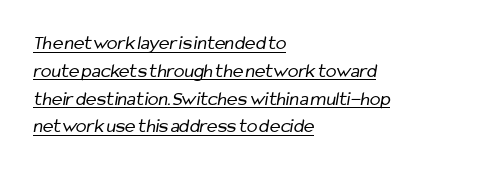
{"bold": "no", "underline": "yes", "align": "left", "line_spacing": "normal", "line_spacing_ratio": 1.39, "letter_spacing": "normal", "letter_spacing_em": 0.0, "glyph_px": 20}
